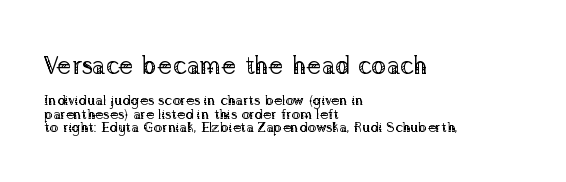
Q: Is the text bold? A: No.
Q: Is the text italic (slanted)? A: No, it is upright.
Q: Is the text underlined? A: No.
Q: How is the paragraph aligned? A: Left-aligned.
Q: Is the spacing between letters normal or unusually wide? A: Normal.
Q: Is the spacing between lines tight, normal or loose? A: Tight.
Q: Which block of text is set in a larger size, the first (top) or the second (bottom)? A: The first (top) one.
